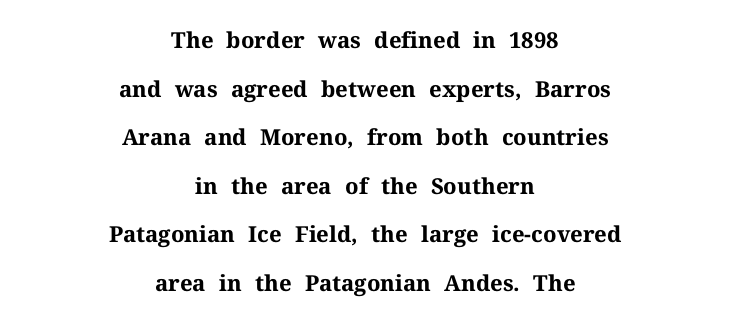
Q: Is the text bold? A: Yes.
Q: Is the text italic (slanted)? A: No, it is upright.
Q: Is the text underlined? A: No.
Q: How is the paragraph aligned? A: Centered.
Q: Is the spacing between letters normal or unusually wide? A: Normal.
Q: Is the spacing between lines tight, normal or loose? A: Loose.
